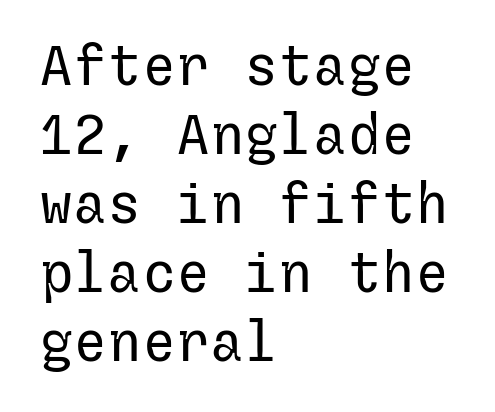
{"serif": "no", "italic": "no", "bold": "no", "weight": "regular", "width": "normal", "stroke_contrast": "low", "x_height": "medium", "underline": "no", "align": "left", "line_spacing_ratio": 1.21, "letter_spacing": "normal", "letter_spacing_em": 0.0, "glyph_px": 57}
